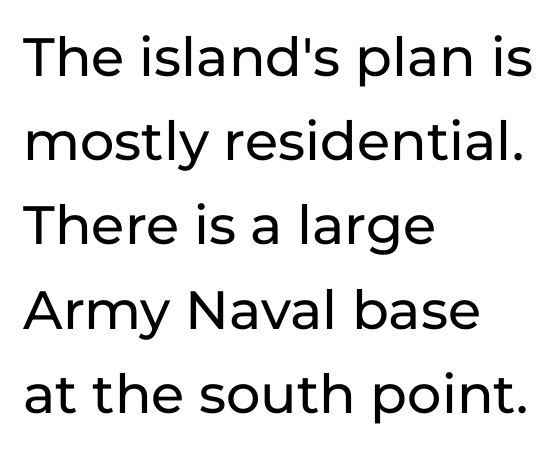
You could not count columns in this text — the font is proportionally spaced. Short note: letters normally spaced. This rendering features lettering with no underline. One-word summary of the alignment: left. Vertically, the passage feels balanced, rows spaced as you'd expect.
